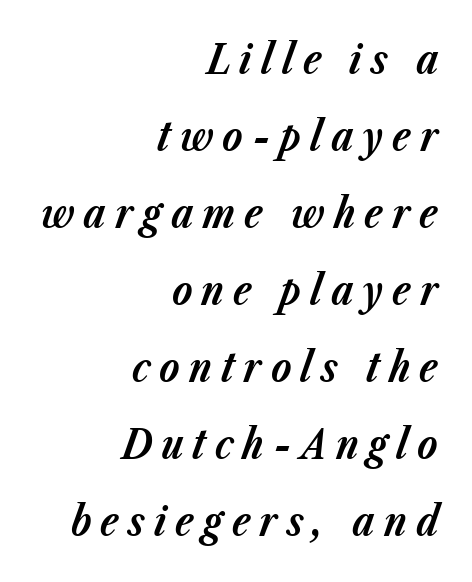
The image shows 41 px bold type, italic (leaning right); set right-aligned, line spacing 1.88x, unusually wide letter spacing (+0.22 em), not underlined; low stroke contrast and a medium x-height.
